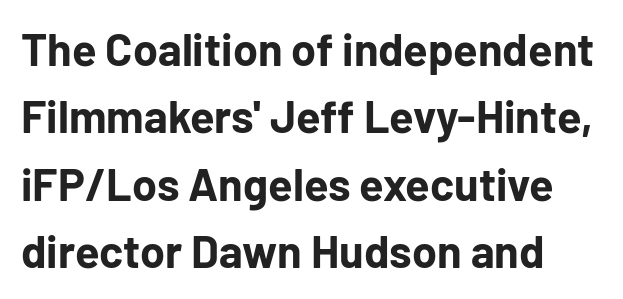
{"serif": "no", "italic": "no", "bold": "yes", "weight": "bold", "width": "normal", "stroke_contrast": "low", "x_height": "medium", "monospaced": "no", "underline": "no", "line_spacing": "normal", "line_spacing_ratio": 1.5, "letter_spacing": "normal", "letter_spacing_em": 0.0, "glyph_px": 45}
